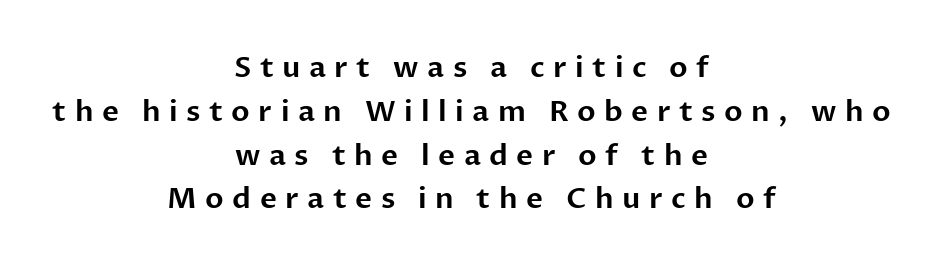
Q: Is the text italic (slanted)? A: No, it is upright.
Q: Is the typeface a serif or a sans-serif typeface? A: Sans-serif.
Q: Is the text underlined? A: No.
Q: How is the paragraph aligned? A: Centered.
Q: Is the spacing between letters normal or unusually wide? A: Unusually wide.
Q: Is the spacing between lines tight, normal or loose? A: Normal.
Q: Width (condensed, normal, or wide)? A: Normal.
Q: Stroke contrast? A: Low.
Q: x-height? A: Medium.
Q: Monospaced? A: No.
